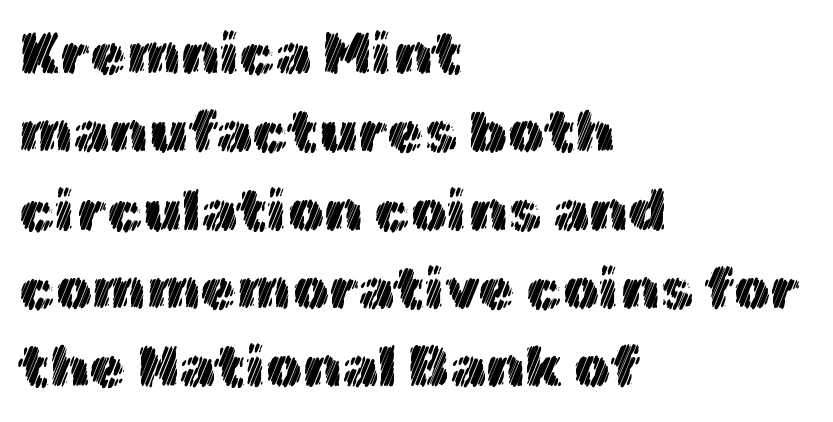
{"italic": "no", "width": "normal", "x_height": "medium", "monospaced": "no", "underline": "no", "align": "left", "line_spacing": "normal", "line_spacing_ratio": 1.35, "letter_spacing": "normal", "letter_spacing_em": 0.0, "glyph_px": 58}
